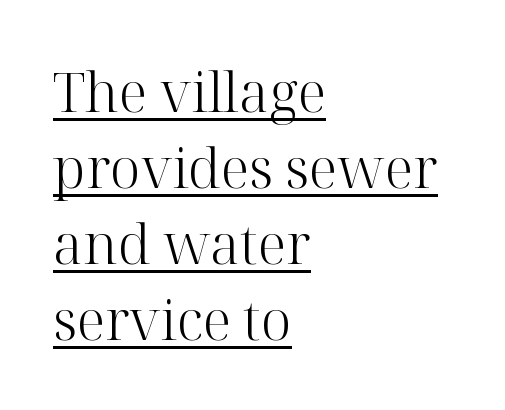
{"serif": "yes", "italic": "no", "bold": "no", "weight": "light", "width": "normal", "stroke_contrast": "high", "x_height": "medium", "monospaced": "no", "underline": "yes", "align": "left", "line_spacing": "normal", "line_spacing_ratio": 1.38, "letter_spacing": "normal", "letter_spacing_em": 0.0, "glyph_px": 55}
